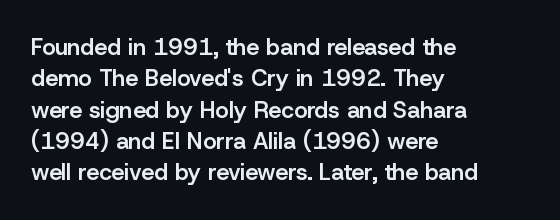
{"italic": "no", "bold": "semi", "underline": "no", "align": "left", "line_spacing": "normal", "line_spacing_ratio": 1.36, "letter_spacing": "normal", "letter_spacing_em": 0.0, "glyph_px": 23}
